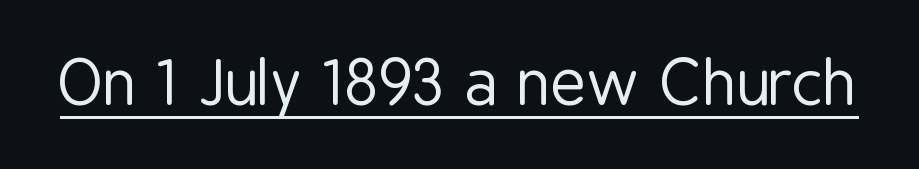
The image shows 62 px regular-weight, condensed sans-serif type, upright; set normal letter spacing, underlined; low stroke contrast and a medium x-height.
